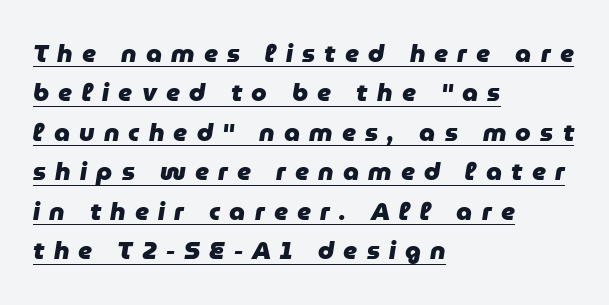
The image shows 25 px bold type, italic (leaning right); set left-aligned, normal line spacing (1.58x), unusually wide letter spacing (+0.37 em), underlined.
